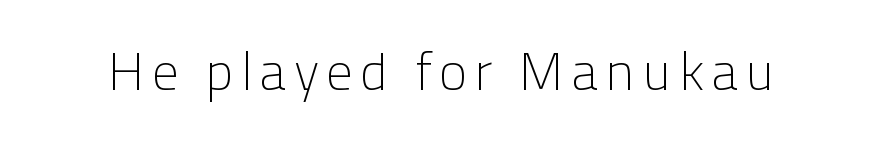
The image shows 53 px light sans-serif type, upright; set not underlined; low stroke contrast and a medium x-height.
